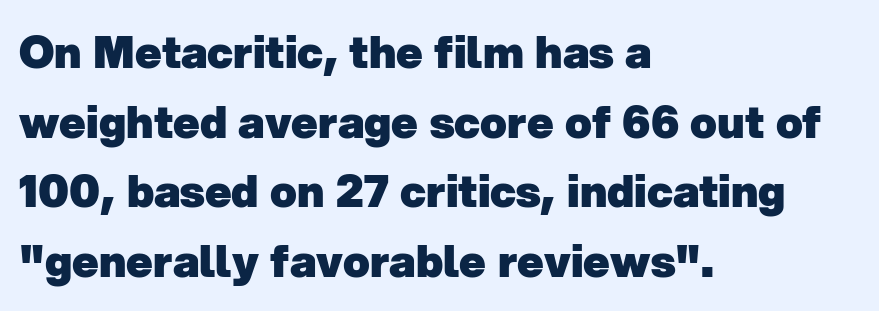
No extra tracking has been applied to these lines. Character widths vary here, with narrow letters taking less room than wide ones. Emphasis by weight is at full strength: bold. Decoration check: the copy has no underline. The letters carry no serifs — their stems end cleanly without finishing strokes.
